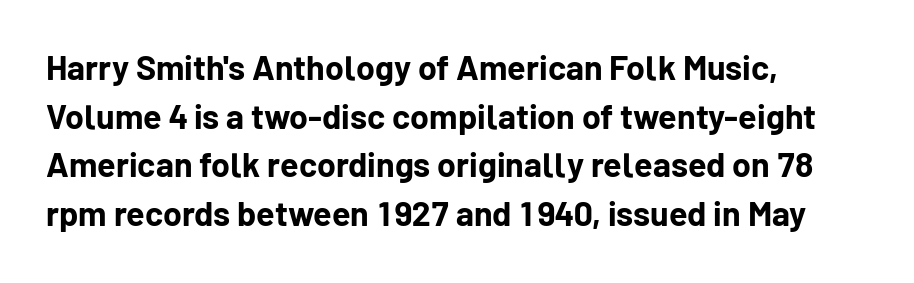
{"serif": "no", "italic": "no", "bold": "yes", "weight": "bold", "width": "normal", "stroke_contrast": "low", "x_height": "medium", "monospaced": "no", "underline": "no", "align": "left", "line_spacing": "normal", "line_spacing_ratio": 1.43, "letter_spacing": "normal", "letter_spacing_em": 0.0, "glyph_px": 34}
